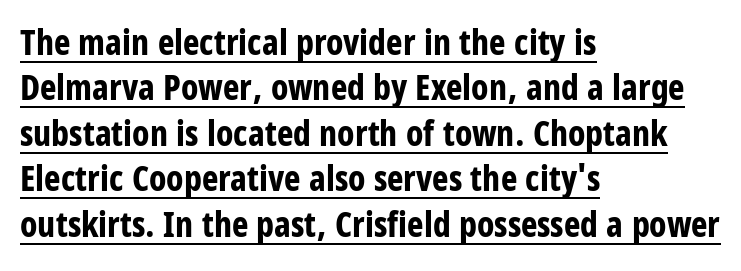
{"serif": "no", "italic": "no", "bold": "yes", "weight": "bold", "width": "condensed", "stroke_contrast": "low", "x_height": "large", "monospaced": "no", "underline": "yes", "align": "left", "line_spacing": "normal", "line_spacing_ratio": 1.3, "letter_spacing": "normal", "letter_spacing_em": 0.0, "glyph_px": 35}
